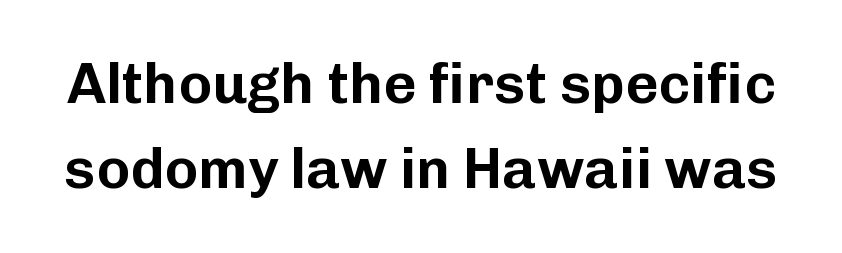
Looks like regular typesetting: each glyph gets only the width it needs. Horizontal bands of white between lines are of average thickness. Characters remain perfectly vertical along every line. The area under the type is left untouched.
